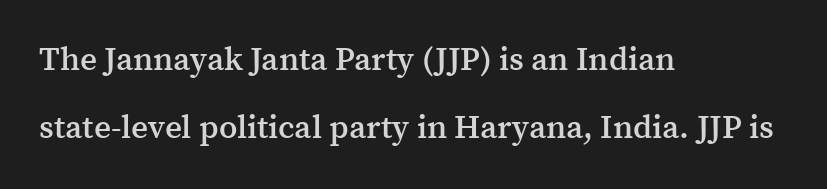
The image shows 33 px semibold serif type, upright; set left-aligned, loose line spacing (2.06x), normal letter spacing, not underlined; medium stroke contrast and a medium x-height.
